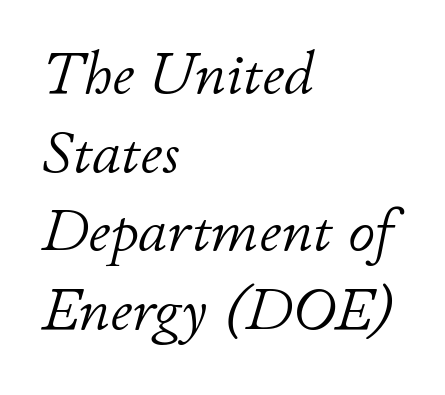
The text block is weighted toward the left margin, trailing off unevenly rightward. Underline: absent. The rows are spaced the way most documents space them. No letter is thick-stroked: the sample isn't bold. These lines keep a tight, regular rhythm from letter to letter.
